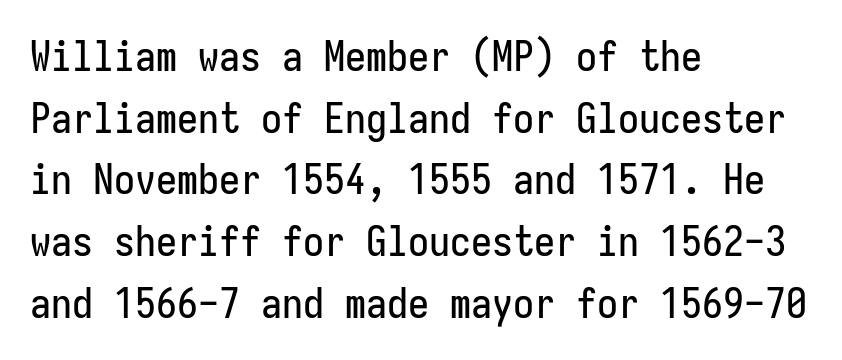
The image shows 42 px condensed sans-serif type, upright, monospaced; set left-aligned, normal line spacing (1.47x), normal letter spacing, not underlined; low stroke contrast and a medium x-height.
